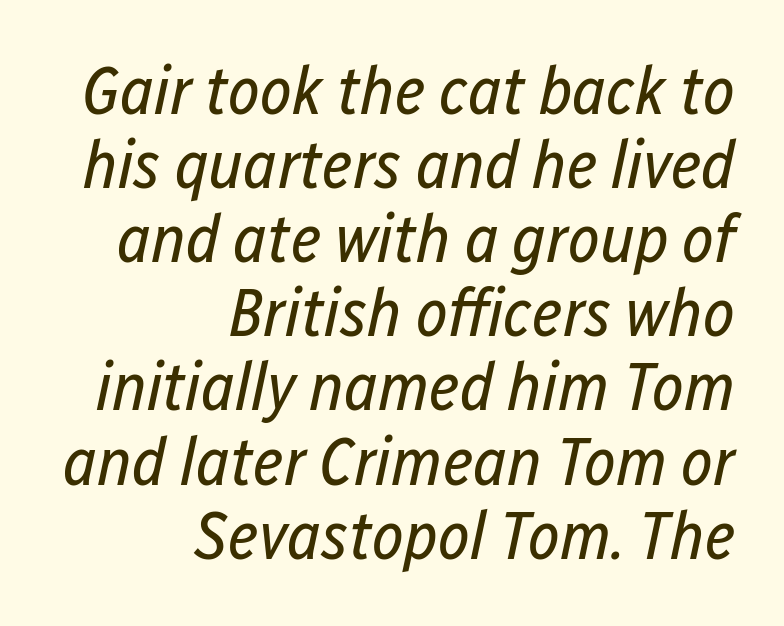
Q: Is the text bold? A: No.
Q: Is the text italic (slanted)? A: Yes, it leans right by about 12 degrees.
Q: Is the text underlined? A: No.
Q: How is the paragraph aligned? A: Right-aligned.
Q: Is the spacing between letters normal or unusually wide? A: Normal.
Q: Is the spacing between lines tight, normal or loose? A: Tight.
Q: Width (condensed, normal, or wide)? A: Condensed.
Q: Stroke contrast? A: Low.
Q: x-height? A: Medium.
Q: Monospaced? A: No.
